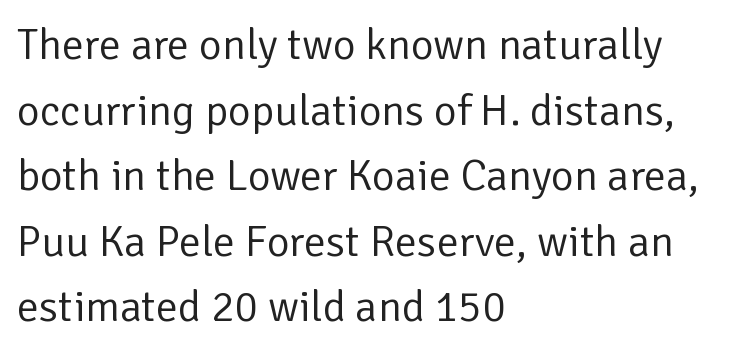
The image shows 44 px regular-weight sans-serif type, upright; set left-aligned, normal line spacing (1.49x), normal letter spacing, not underlined; low stroke contrast and a medium x-height.
